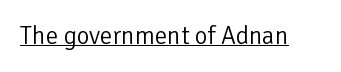
The image shows 25 px text type, upright; set normal letter spacing, underlined.
